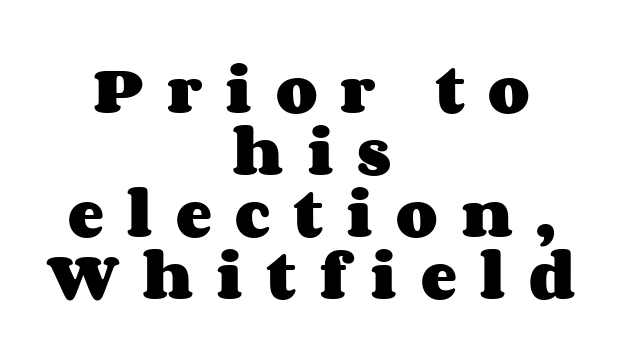
{"italic": "no", "bold": "yes", "weight": "heavy", "width": "wide", "stroke_contrast": "medium", "x_height": "large", "monospaced": "no", "underline": "no", "align": "center", "line_spacing": "tight", "line_spacing_ratio": 1.15, "letter_spacing": "wide", "letter_spacing_em": 0.43, "glyph_px": 54}
